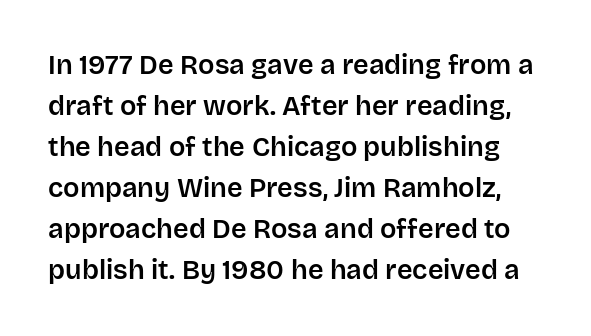
Q: Is the text italic (slanted)? A: No, it is upright.
Q: Is the text underlined? A: No.
Q: Is the spacing between letters normal or unusually wide? A: Normal.
Q: Is the spacing between lines tight, normal or loose? A: Normal.
